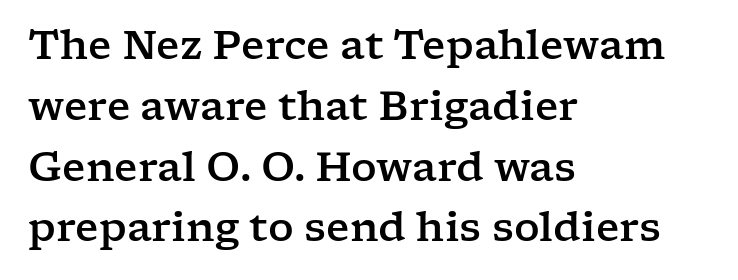
Proportional: the letters do not fall into vertical columns. A clean baseline with only descenders dipping below it. The rendering shows small feet on the letterforms — a serif design. Line starts are locked; line ends wander.
